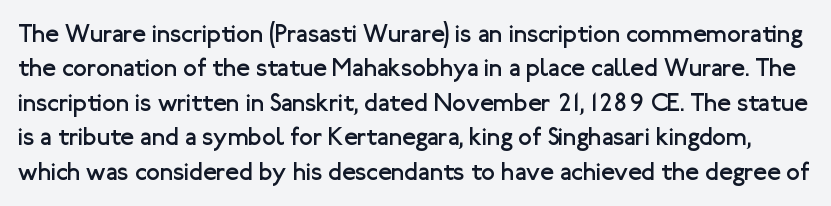
Posture: vertical. Students, note that the glyphs here touch the page at normal intervals. The line-height multiplier appears to be the usual default. Type without underlining.
